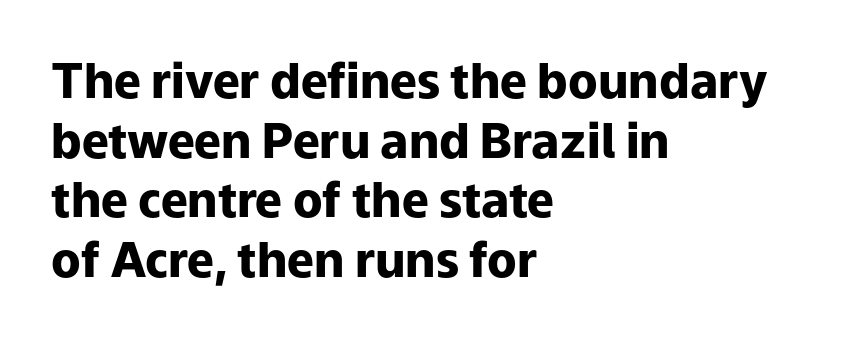
{"serif": "no", "italic": "no", "bold": "yes", "weight": "heavy", "width": "normal", "stroke_contrast": "low", "x_height": "medium", "monospaced": "no", "underline": "no", "align": "left", "line_spacing_ratio": 1.24, "letter_spacing": "normal", "letter_spacing_em": 0.0, "glyph_px": 48}
